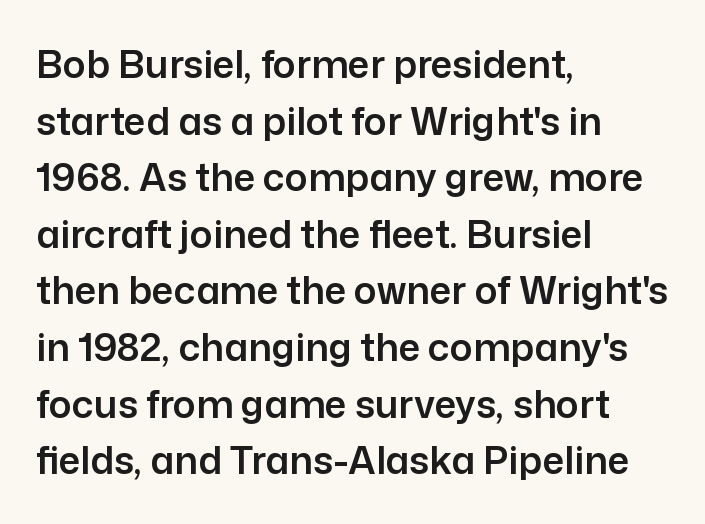
{"serif": "no", "italic": "no", "width": "normal", "stroke_contrast": "low", "x_height": "medium", "monospaced": "no", "underline": "no", "align": "left", "line_spacing": "normal", "line_spacing_ratio": 1.49, "letter_spacing": "normal", "letter_spacing_em": 0.0, "glyph_px": 38}
